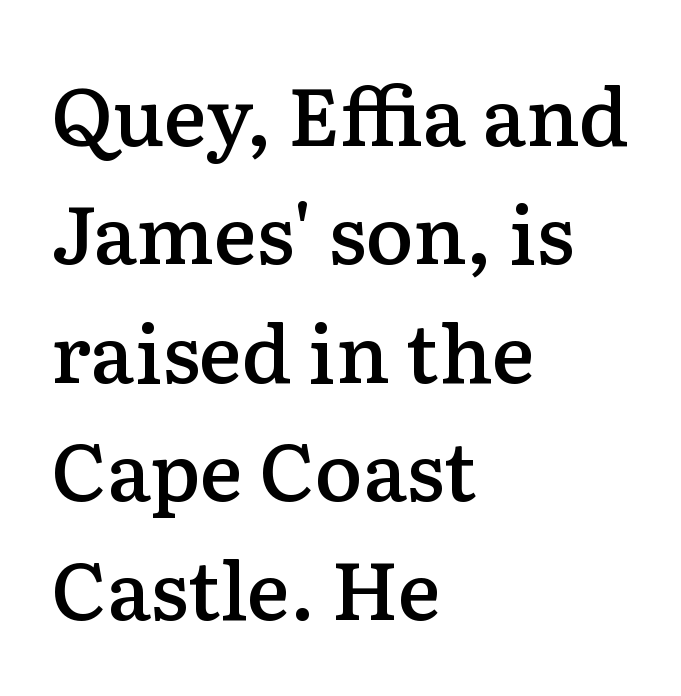
The image shows 80 px semibold serif type, upright; set left-aligned, normal line spacing (1.48x), normal letter spacing, not underlined; low stroke contrast and a medium x-height.
